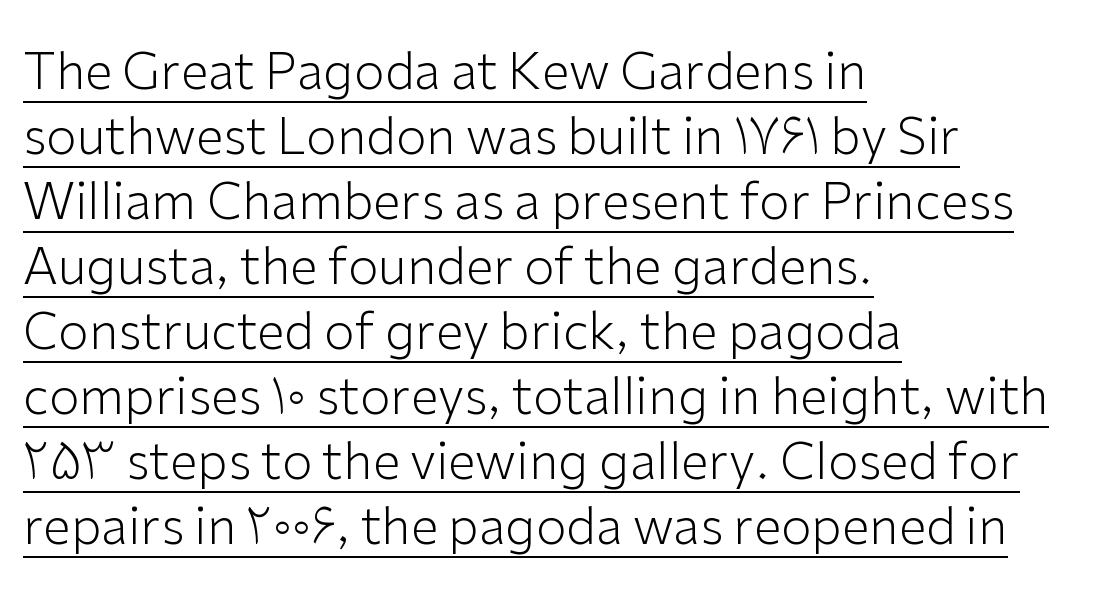
The image shows 50 px light sans-serif type, upright; set left-aligned, normal line spacing (1.3x), normal letter spacing, underlined; low stroke contrast and a medium x-height.
